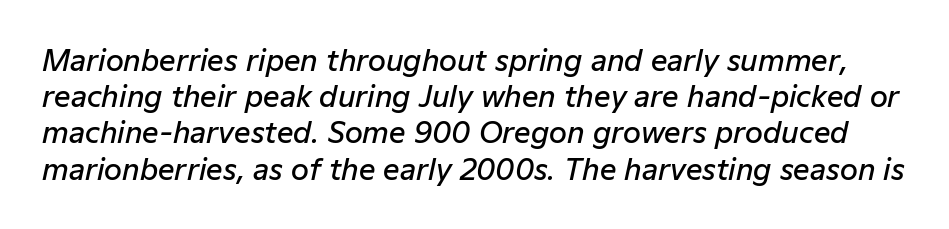
The image shows 29 px semibold type, italic (leaning right); set normal line spacing (1.25x), normal letter spacing, not underlined; low stroke contrast and a medium x-height.
